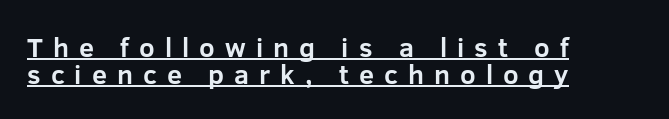
The image shows 27 px bold type, upright; set left-aligned, tight line spacing (1.0x), unusually wide letter spacing (+0.37 em), underlined.
